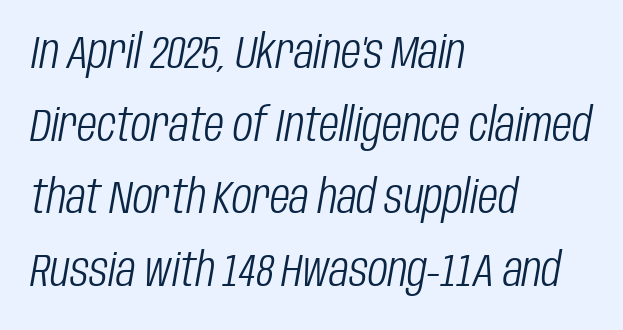
{"italic": "yes", "lean": "right", "slant_degrees": 10, "bold": "no", "weight": "light", "width": "condensed", "stroke_contrast": "low", "x_height": "large", "monospaced": "no", "underline": "no", "align": "left", "line_spacing": "normal", "line_spacing_ratio": 1.58, "letter_spacing": "normal", "letter_spacing_em": 0.0, "glyph_px": 46}
